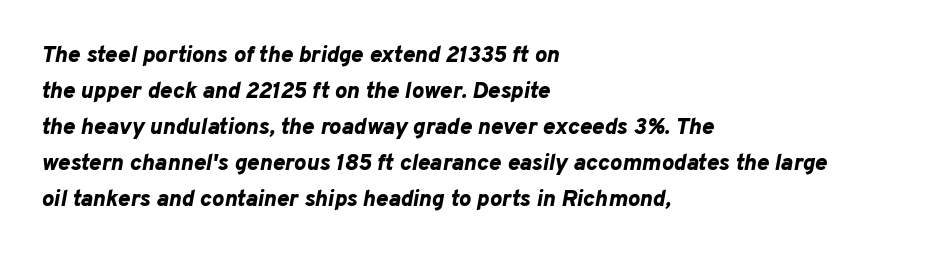
The image shows 23 px bold type, italic (leaning right); set left-aligned, normal line spacing (1.56x), normal letter spacing, not underlined.
